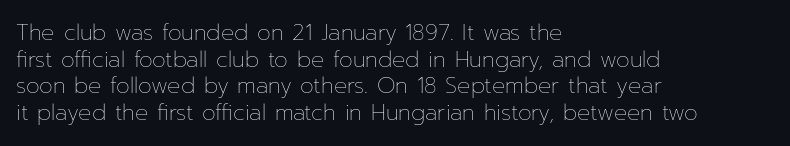
The face used here is rendered with its standard letterfit. The rag falls on the right side of this text block. The typeface has the unassuming heft of standard copy or less. Italic: no, the glyphs are upright roman.
